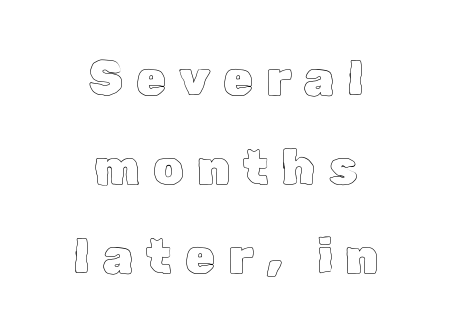
Q: Is the text italic (slanted)? A: No, it is upright.
Q: Is the text underlined? A: No.
Q: How is the paragraph aligned? A: Centered.
Q: Is the spacing between letters normal or unusually wide? A: Unusually wide.
Q: Width (condensed, normal, or wide)? A: Normal.
Q: x-height? A: Medium.
Q: Monospaced? A: No.
